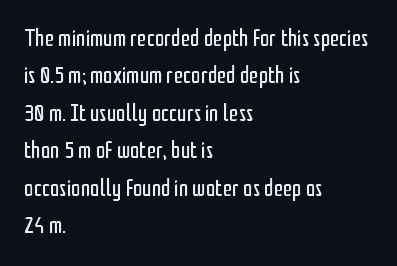
Q: Is the text bold? A: No.
Q: Is the text italic (slanted)? A: No, it is upright.
Q: Is the text underlined? A: No.
Q: How is the paragraph aligned? A: Left-aligned.
Q: Is the spacing between letters normal or unusually wide? A: Normal.
Q: Is the spacing between lines tight, normal or loose? A: Normal.
